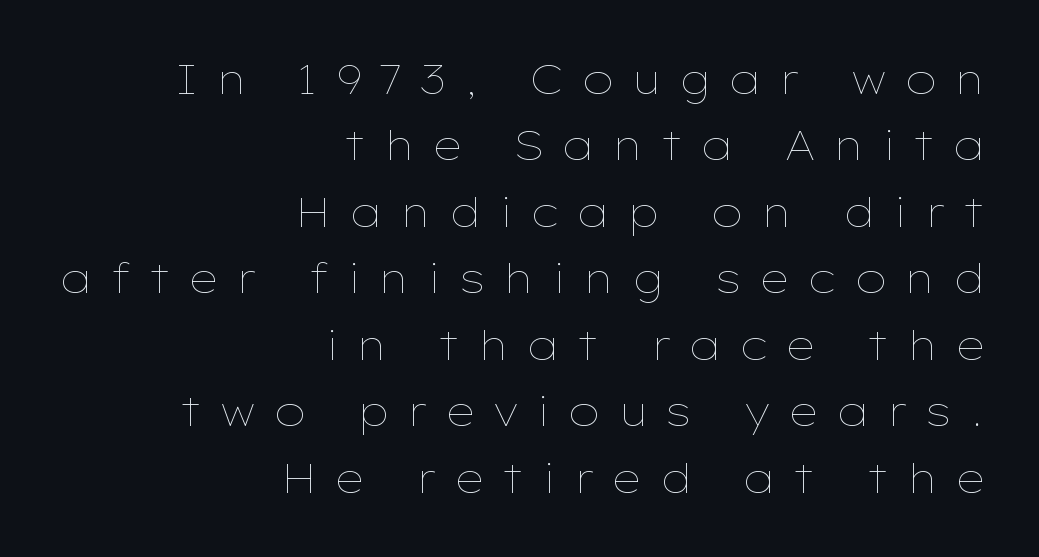
{"italic": "no", "bold": "no", "weight": "thin", "width": "wide", "stroke_contrast": "low", "x_height": "medium", "monospaced": "no", "underline": "no", "align": "right", "line_spacing": "normal", "line_spacing_ratio": 1.62, "letter_spacing": "wide", "letter_spacing_em": 0.42, "glyph_px": 41}
